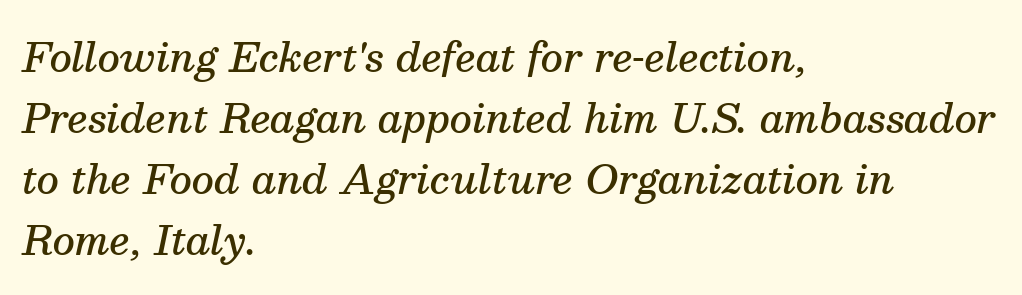
{"serif": "yes", "italic": "yes", "lean": "right", "slant_degrees": 13, "bold": "semi", "weight": "semibold", "width": "normal", "stroke_contrast": "medium", "x_height": "medium", "monospaced": "no", "underline": "no", "align": "left", "line_spacing": "normal", "line_spacing_ratio": 1.56, "letter_spacing": "normal", "letter_spacing_em": 0.0, "glyph_px": 39}
